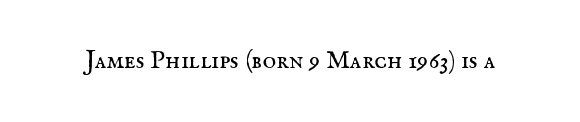
Q: Is the text bold? A: No.
Q: Is the text italic (slanted)? A: No, it is upright.
Q: Is the text underlined? A: No.
Q: Is the spacing between letters normal or unusually wide? A: Normal.
